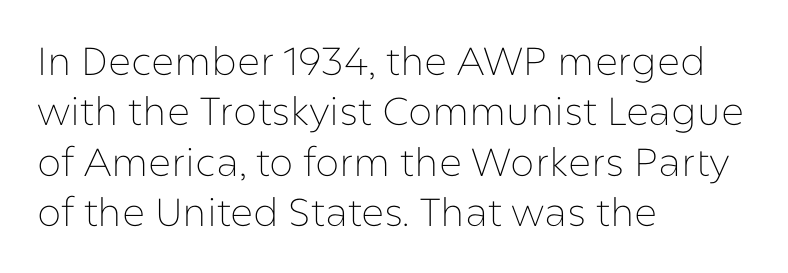
{"serif": "no", "italic": "no", "bold": "no", "weight": "thin", "width": "normal", "stroke_contrast": "low", "x_height": "medium", "monospaced": "no", "underline": "no", "align": "left", "line_spacing": "normal", "line_spacing_ratio": 1.29, "letter_spacing": "normal", "letter_spacing_em": 0.0, "glyph_px": 39}
